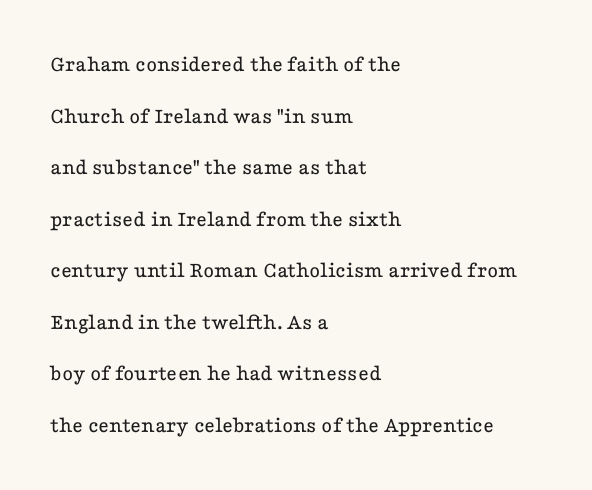
{"italic": "no", "bold": "no", "underline": "no", "align": "left", "line_spacing": "loose", "line_spacing_ratio": 2.24, "letter_spacing": "normal", "letter_spacing_em": 0.0, "glyph_px": 23}
